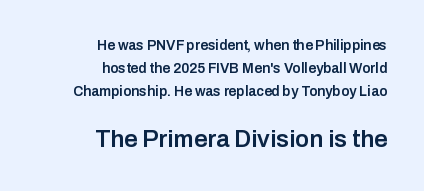
Reading down the block, your eye finds every line finishing at a fixed right position. Lines of text with bare space underneath. This block has exactly the height ordinary leading produces. This is the regular roman posture of the typeface. Between these two stacked blocks, the lower one wins on size. What stands out about the letter spacing? Nothing — it is the standard amount.
